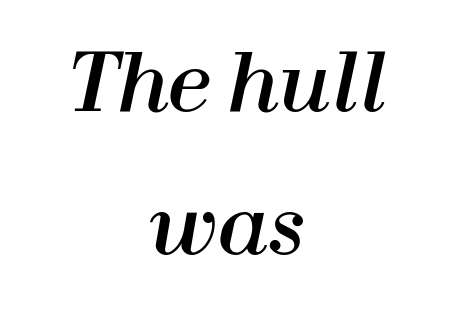
The image shows 79 px text type, italic (leaning right); set centered, line spacing 1.81x, normal letter spacing, not underlined; high stroke contrast and a medium x-height.
